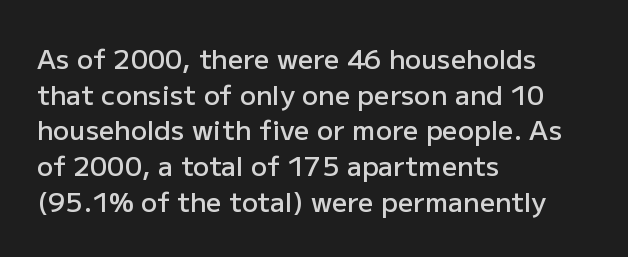
Compared with an ordinary text face, these strokes are moderately heavier — a semibold. The type sits square on the baseline with zero lean. The letters sit at their default tracking, neither squeezed nor spread. A normal amount of white space separates one row of letters from the next.
